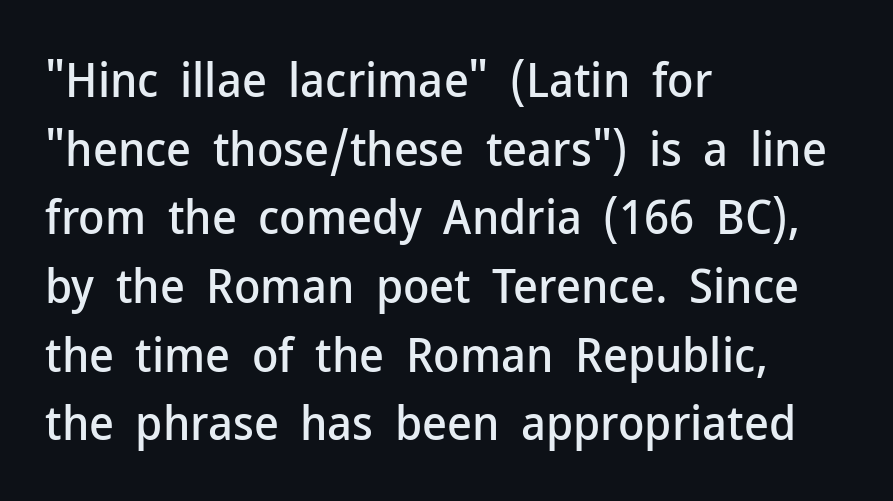
The image shows 48 px sans-serif type, upright; set left-aligned, normal line spacing (1.43x), normal letter spacing, not underlined; low stroke contrast and a medium x-height.
